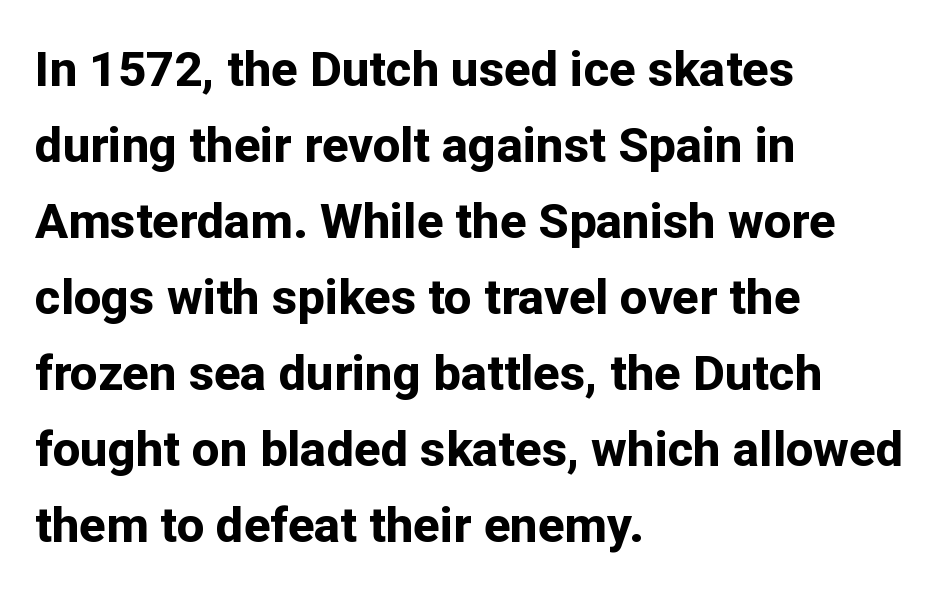
Q: Is the text bold? A: Yes.
Q: Is the text italic (slanted)? A: No, it is upright.
Q: Is the typeface a serif or a sans-serif typeface? A: Sans-serif.
Q: Is the text underlined? A: No.
Q: How is the paragraph aligned? A: Left-aligned.
Q: Is the spacing between letters normal or unusually wide? A: Normal.
Q: Is the spacing between lines tight, normal or loose? A: Normal.
Q: Width (condensed, normal, or wide)? A: Normal.
Q: Stroke contrast? A: Low.
Q: x-height? A: Medium.
Q: Monospaced? A: No.
